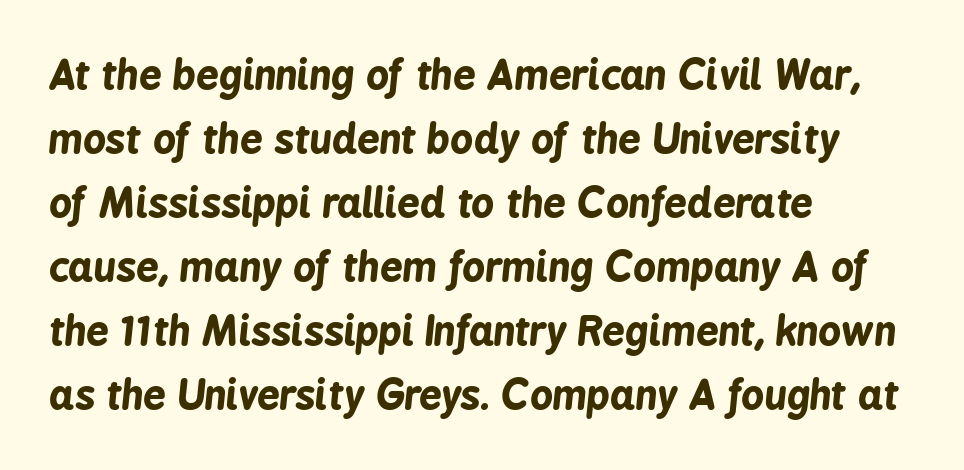
Notice how thick the strokes are: this is what a full bold looks like. Spacing between characters is what you'd get straight out of the box. There's an unmistakable incline to the writing here. The rendering uses natural spacing where letterforms have individual widths. Alignment: flush left.
